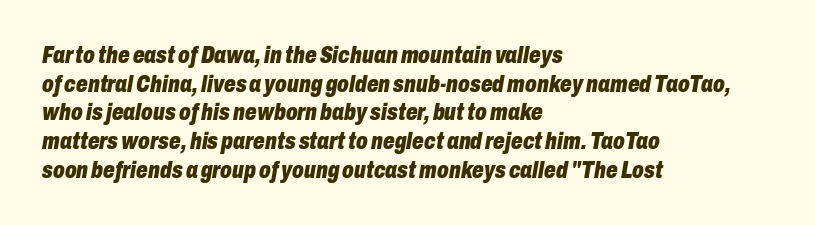
{"italic": "yes", "lean": "right", "slant_degrees": 10, "bold": "yes", "underline": "no", "align": "left", "line_spacing": "normal", "line_spacing_ratio": 1.25, "letter_spacing": "normal", "letter_spacing_em": 0.0, "glyph_px": 23}
